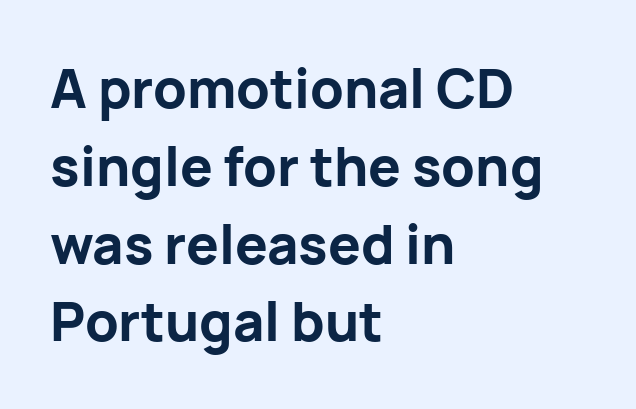
You could not count columns in this text — the font is proportionally spaced. Typeset ragged right — the left edge is the straight one. The lines sit at an ordinary, default distance from one another. You could call the tracking neutral — neither tight nor loose.
